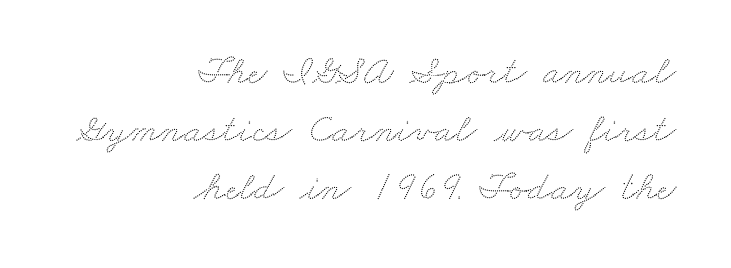
These lines are set flush right with a ragged left edge. The type is set solid horizontally, with unmodified tracking. One glance says typical: line gaps are just what's usual. Each letter keeps its own natural width here, so spacing adapts to shape. Just letters on the line, the space beneath them empty.
